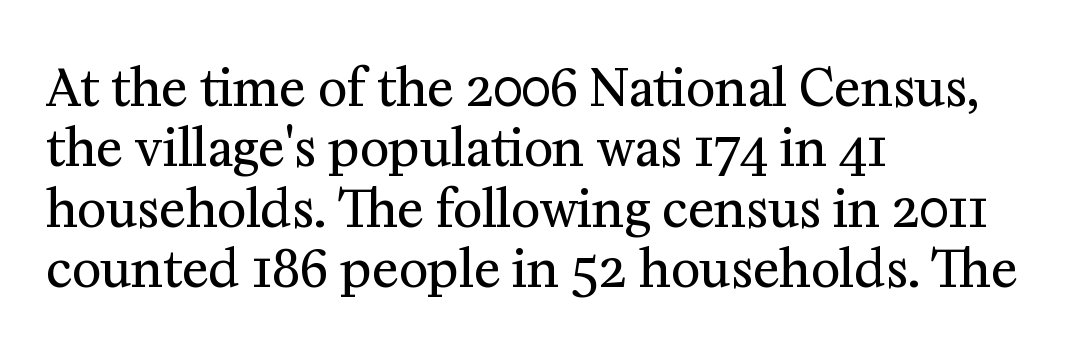
{"serif": "yes", "italic": "no", "bold": "no", "weight": "regular", "width": "normal", "stroke_contrast": "medium", "x_height": "medium", "monospaced": "no", "underline": "no", "align": "left", "line_spacing_ratio": 1.21, "letter_spacing": "normal", "letter_spacing_em": 0.0, "glyph_px": 50}
